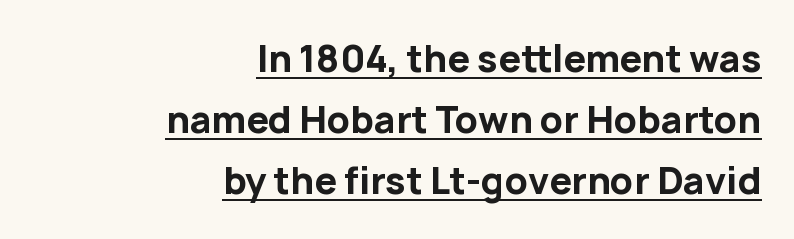
Line ends are locked; line starts wander. Serif or sans? Sans — the stroke terminals are bare. Vertically, the passage feels balanced, rows spaced as you'd expect. Students, note that the glyphs here touch the page at normal intervals.
